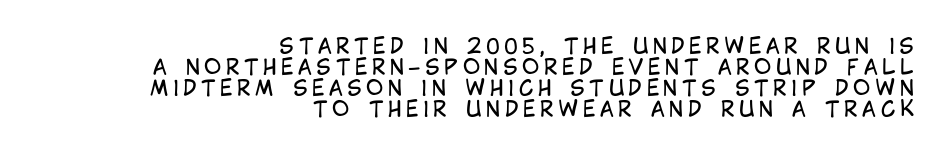
The image shows 21 px text type, upright; set right-aligned, tight line spacing (1.0x), unusually wide letter spacing (+0.21 em), not underlined.
